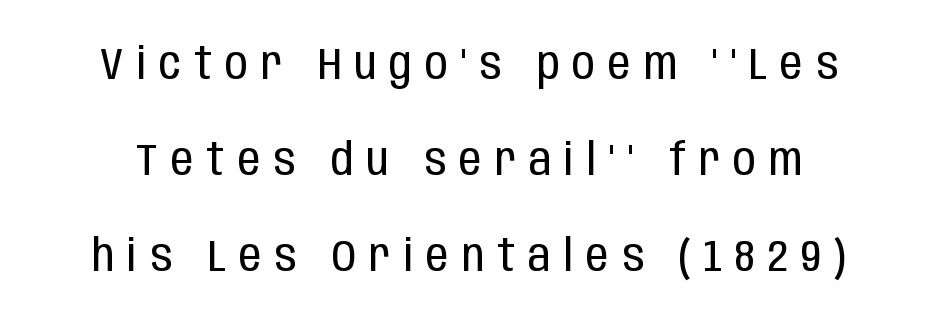
{"serif": "no", "italic": "no", "bold": "no", "weight": "regular", "width": "condensed", "stroke_contrast": "low", "x_height": "large", "monospaced": "no", "underline": "no", "line_spacing": "loose", "line_spacing_ratio": 2.13, "letter_spacing": "wide", "letter_spacing_em": 0.29, "glyph_px": 45}
